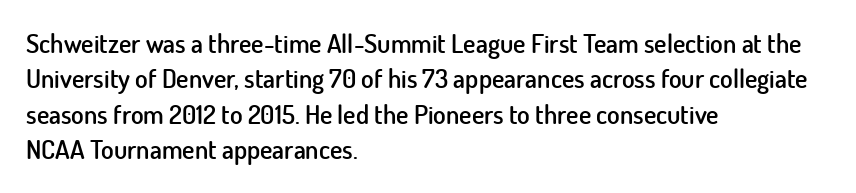
{"italic": "no", "bold": "semi", "underline": "no", "align": "left", "line_spacing": "normal", "line_spacing_ratio": 1.36, "letter_spacing": "normal", "letter_spacing_em": 0.0, "glyph_px": 26}
